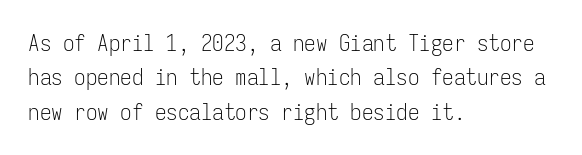
Observe the ordinary spacing: letters are neighbours, not strangers. Only glyphs here, with clear space below each row. Honestly, the row spacing looks completely unremarkable. No letter is thick-stroked: the sample isn't bold.
